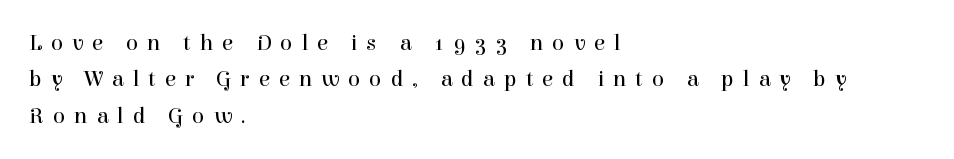
The image shows 23 px text type, upright; set left-aligned, normal line spacing (1.58x), unusually wide letter spacing (+0.38 em), not underlined.
